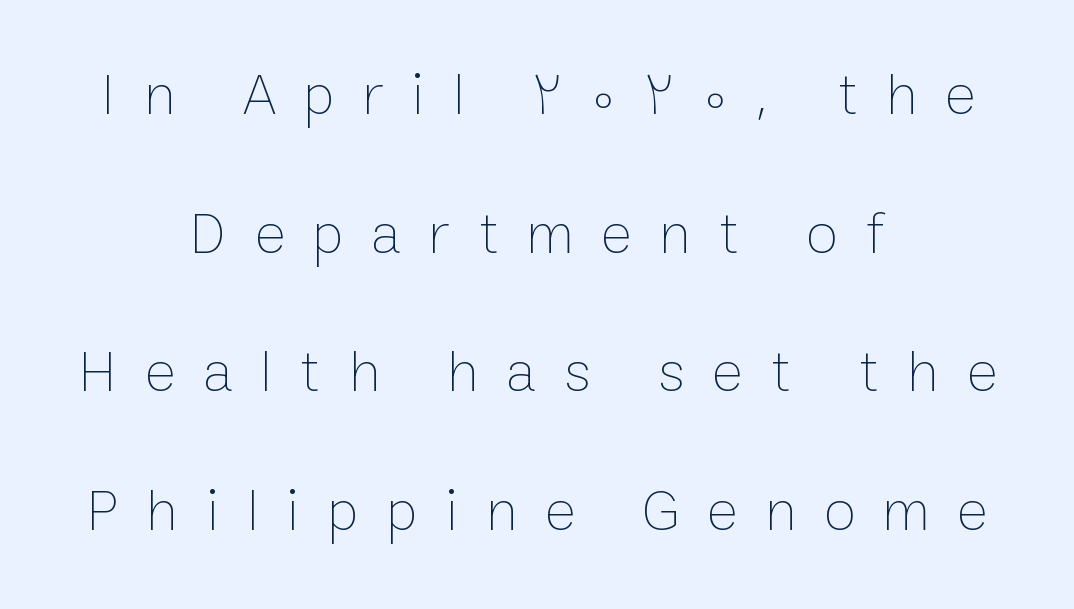
{"italic": "no", "bold": "no", "weight": "thin", "width": "normal", "stroke_contrast": "low", "x_height": "medium", "monospaced": "no", "underline": "no", "align": "center", "line_spacing": "loose", "line_spacing_ratio": 2.35, "letter_spacing": "wide", "letter_spacing_em": 0.47, "glyph_px": 59}
